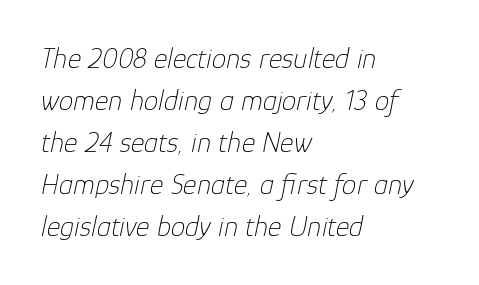
Q: Is the text bold? A: No.
Q: Is the text italic (slanted)? A: Yes, it leans right by about 12 degrees.
Q: Is the text underlined? A: No.
Q: How is the paragraph aligned? A: Left-aligned.
Q: Is the spacing between letters normal or unusually wide? A: Normal.
Q: Is the spacing between lines tight, normal or loose? A: Normal.
Q: Width (condensed, normal, or wide)? A: Normal.
Q: Stroke contrast? A: Low.
Q: x-height? A: Medium.
Q: Monospaced? A: No.
